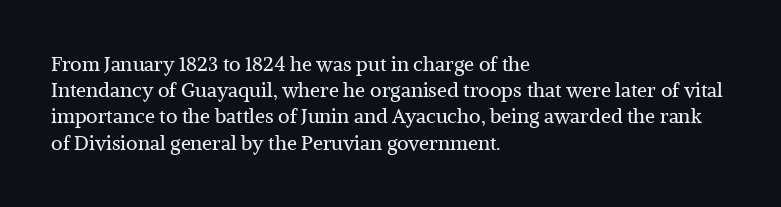
No chunkiness to these letters — they're not bold. Alignment: flush left. Do the letters lean? They stand straight. Horizontal bands of white between lines are of average thickness. Has an underline been added? It has not. Is the letter spacing exaggerated? No — it looks like the ordinary default.
